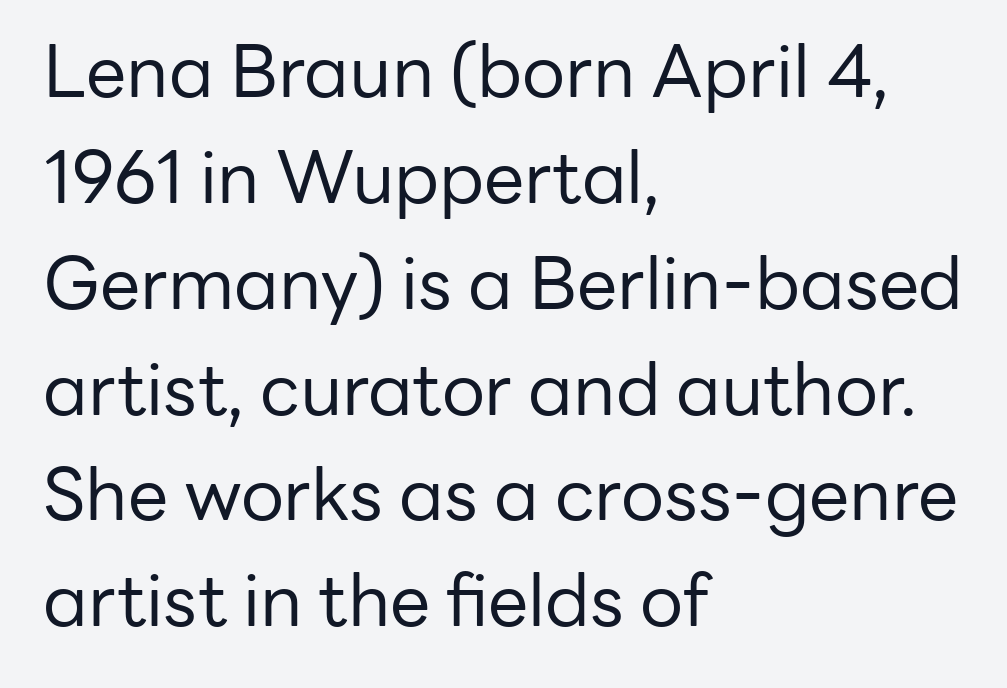
Q: Is the text bold? A: No.
Q: Is the text italic (slanted)? A: No, it is upright.
Q: Is the typeface a serif or a sans-serif typeface? A: Sans-serif.
Q: Is the text underlined? A: No.
Q: How is the paragraph aligned? A: Left-aligned.
Q: Is the spacing between letters normal or unusually wide? A: Normal.
Q: Is the spacing between lines tight, normal or loose? A: Normal.
Q: Width (condensed, normal, or wide)? A: Normal.
Q: Stroke contrast? A: Low.
Q: x-height? A: Medium.
Q: Monospaced? A: No.
